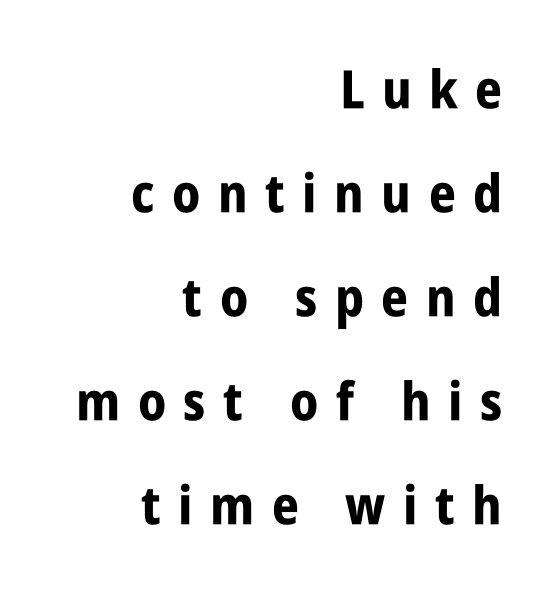
Q: Is the text bold? A: Yes.
Q: Is the text italic (slanted)? A: No, it is upright.
Q: Is the typeface a serif or a sans-serif typeface? A: Sans-serif.
Q: Is the text underlined? A: No.
Q: How is the paragraph aligned? A: Right-aligned.
Q: Is the spacing between letters normal or unusually wide? A: Unusually wide.
Q: Is the spacing between lines tight, normal or loose? A: Loose.
Q: Width (condensed, normal, or wide)? A: Condensed.
Q: Stroke contrast? A: Low.
Q: x-height? A: Large.
Q: Monospaced? A: No.
